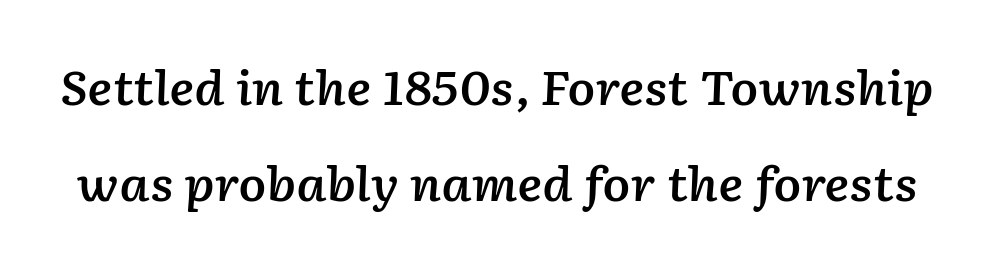
{"italic": "yes", "lean": "right", "slant_degrees": 2, "bold": "semi", "weight": "semibold", "width": "normal", "stroke_contrast": "low", "x_height": "medium", "monospaced": "no", "underline": "no", "line_spacing": "loose", "line_spacing_ratio": 2.09, "letter_spacing": "normal", "letter_spacing_em": 0.0, "glyph_px": 46}
